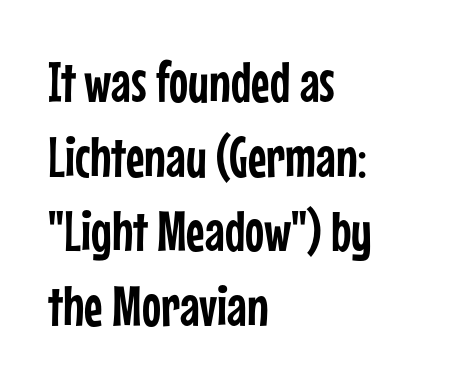
The image shows 57 px condensed sans-serif type, upright; set left-aligned, normal line spacing (1.31x), normal letter spacing, not underlined; low stroke contrast and a medium x-height.
